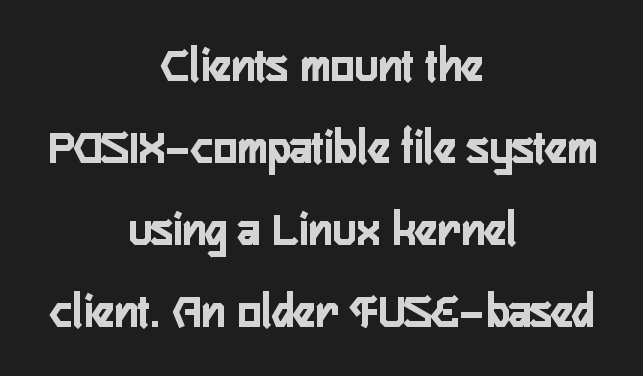
No word sits above an underline. Each letter keeps its own natural width here, so spacing adapts to shape. As a designer I'd log this as weight 700, bold. Baseline-to-baseline distance is the conventional proportion of letter height.
